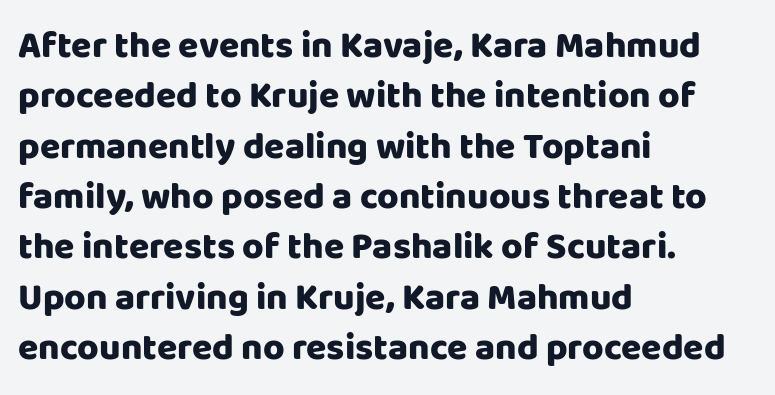
Q: Is the text bold? A: Yes.
Q: Is the text italic (slanted)? A: No, it is upright.
Q: Is the typeface a serif or a sans-serif typeface? A: Sans-serif.
Q: Is the text underlined? A: No.
Q: How is the paragraph aligned? A: Left-aligned.
Q: Is the spacing between letters normal or unusually wide? A: Normal.
Q: Is the spacing between lines tight, normal or loose? A: Normal.
Q: Width (condensed, normal, or wide)? A: Normal.
Q: Stroke contrast? A: Low.
Q: x-height? A: Large.
Q: Monospaced? A: No.
